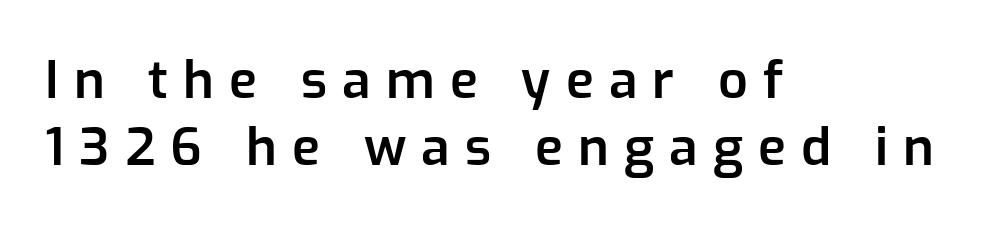
{"serif": "no", "italic": "no", "bold": "semi", "weight": "semibold", "width": "normal", "stroke_contrast": "low", "x_height": "medium", "monospaced": "no", "underline": "no", "align": "left", "line_spacing": "normal", "line_spacing_ratio": 1.28, "letter_spacing": "wide", "letter_spacing_em": 0.29, "glyph_px": 52}
